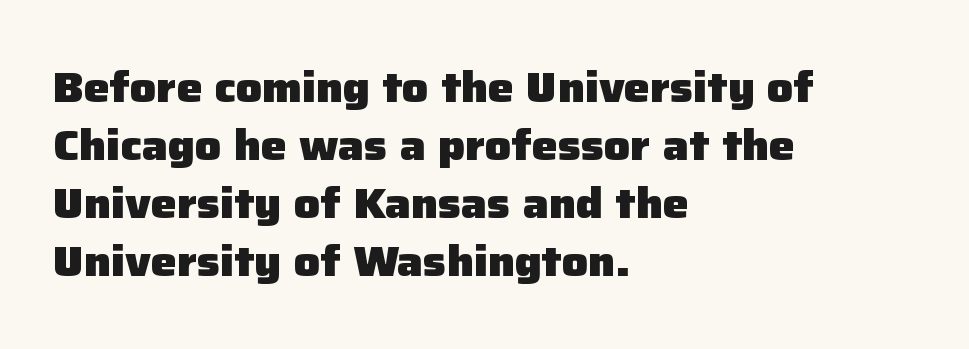
The image shows 43 px heavy sans-serif type, upright; set left-aligned, normal line spacing (1.35x), normal letter spacing, not underlined; low stroke contrast and a medium x-height.
